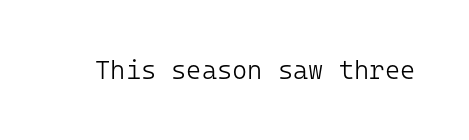
A roman cut, with each character standing at attention. Decoration check: the copy has no underline. The gaps between neighbouring characters are ordinary and unremarkable. Bold? No — there's no thickening of the strokes.
